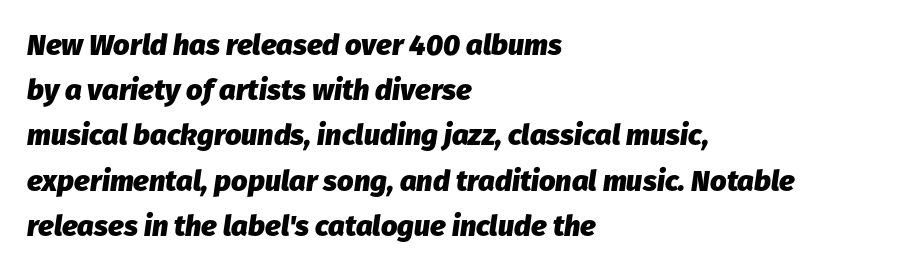
These lines are rendered in a variable-pitch font. Clear beneath every line of the passage. The passage shown stacks its lines at a standard gap. The face used here has a pronounced slope to its letters.
